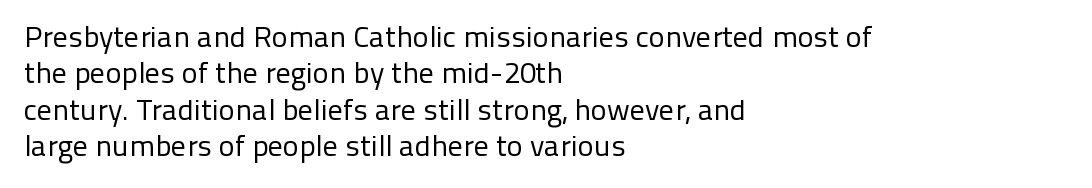
Q: Is the text bold? A: No.
Q: Is the text italic (slanted)? A: No, it is upright.
Q: Is the typeface a serif or a sans-serif typeface? A: Sans-serif.
Q: Is the text underlined? A: No.
Q: How is the paragraph aligned? A: Left-aligned.
Q: Is the spacing between letters normal or unusually wide? A: Normal.
Q: Width (condensed, normal, or wide)? A: Normal.
Q: Stroke contrast? A: Low.
Q: x-height? A: Medium.
Q: Monospaced? A: No.
